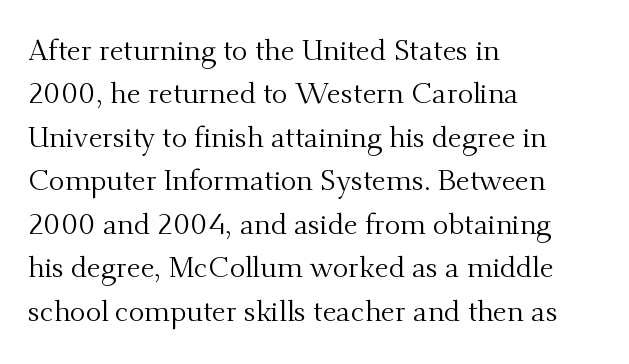
{"serif": "yes", "italic": "no", "bold": "no", "weight": "regular", "width": "normal", "stroke_contrast": "medium", "x_height": "small", "monospaced": "no", "underline": "no", "align": "left", "line_spacing": "normal", "line_spacing_ratio": 1.5, "letter_spacing": "normal", "letter_spacing_em": 0.0, "glyph_px": 29}
